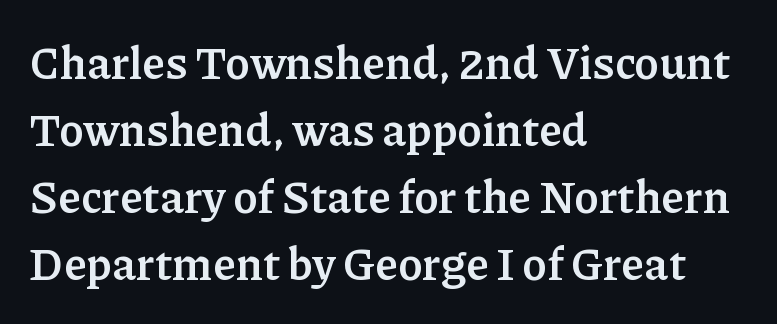
This rendering features lettering with no underline. The rendering uses natural spacing where letterforms have individual widths. Heft: maximum for text — a bold. The passage shown stacks its lines at a standard gap. Characters remain perfectly vertical along every line. Does the copy run flush right? No — it runs flush left.
